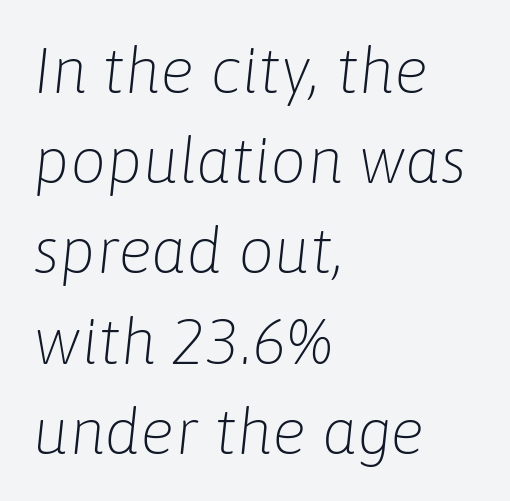
The image shows 64 px light type, italic (leaning right); set left-aligned, normal line spacing (1.41x), normal letter spacing, not underlined; low stroke contrast and a medium x-height.
